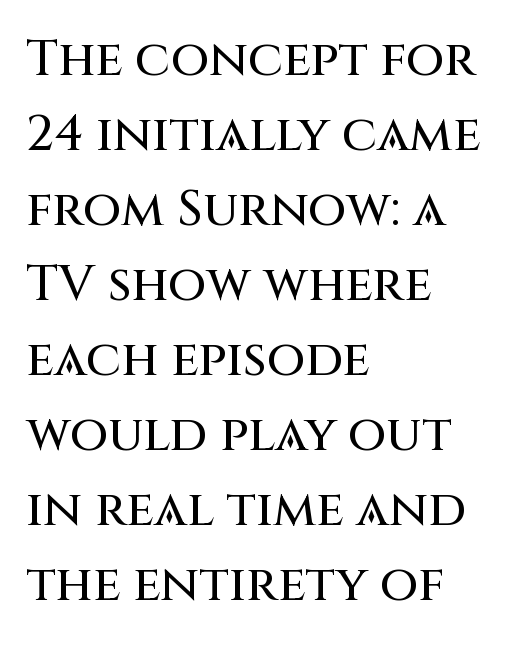
Q: Is the text italic (slanted)? A: No, it is upright.
Q: Is the typeface a serif or a sans-serif typeface? A: Sans-serif.
Q: Is the text underlined? A: No.
Q: How is the paragraph aligned? A: Left-aligned.
Q: Is the spacing between letters normal or unusually wide? A: Normal.
Q: Is the spacing between lines tight, normal or loose? A: Normal.
Q: Width (condensed, normal, or wide)? A: Normal.
Q: Stroke contrast? A: Medium.
Q: x-height? A: Large.
Q: Monospaced? A: No.
